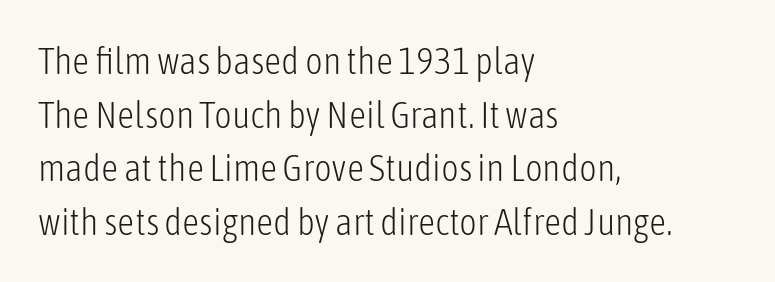
Q: Is the text bold? A: No.
Q: Is the text italic (slanted)? A: No, it is upright.
Q: Is the typeface a serif or a sans-serif typeface? A: Sans-serif.
Q: Is the text underlined? A: No.
Q: How is the paragraph aligned? A: Left-aligned.
Q: Is the spacing between letters normal or unusually wide? A: Normal.
Q: Is the spacing between lines tight, normal or loose? A: Normal.
Q: Width (condensed, normal, or wide)? A: Condensed.
Q: Stroke contrast? A: Low.
Q: x-height? A: Medium.
Q: Monospaced? A: No.
